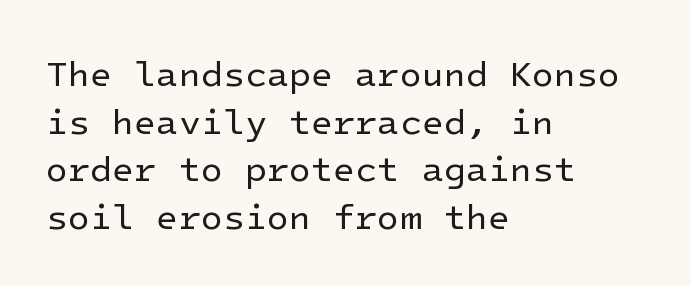
The image shows 36 px regular-weight sans-serif type, upright; set left-aligned, normal line spacing (1.32x), normal letter spacing, not underlined; low stroke contrast and a medium x-height.
